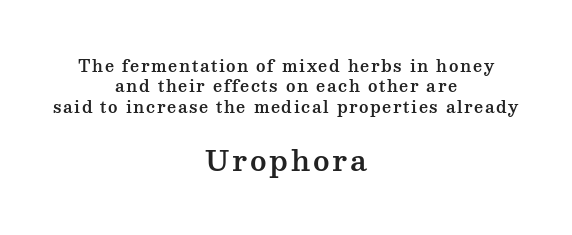
The image shows 28 px wide serif type, upright; set centered, normal line spacing (1.28x), not underlined; the second (bottom) block is 1.75x larger; medium stroke contrast and a medium x-height.
